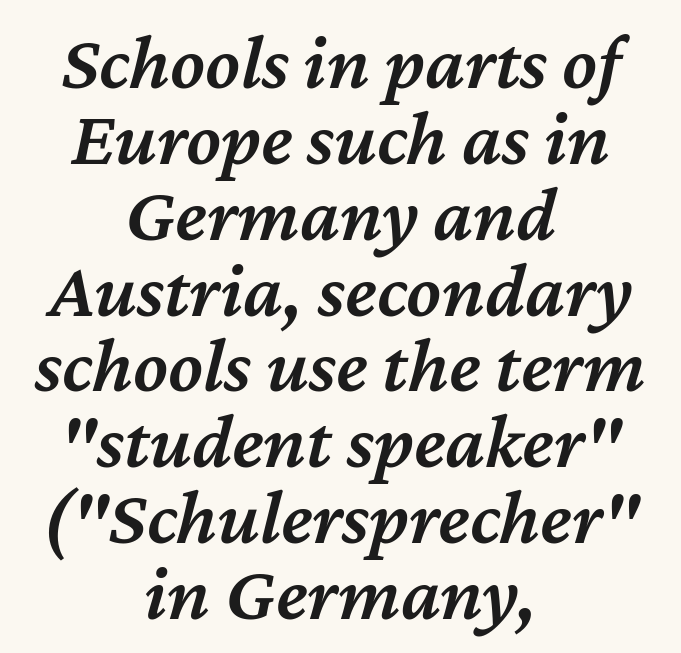
This sample has the flowing, uneven cadence of proportional lettering. Underline: absent. Is the type slanted? Yes — the strokes lean at a clear angle. Compared with typical paragraphs, the rows here are closer together.
